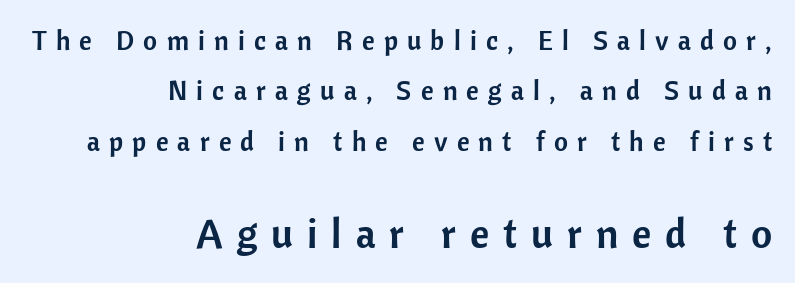
The image shows 41 px sans-serif type, upright; set right-aligned, line spacing 1.87x, unusually wide letter spacing (+0.34 em), not underlined; the second (bottom) block is 1.52x larger; low stroke contrast and a medium x-height.
